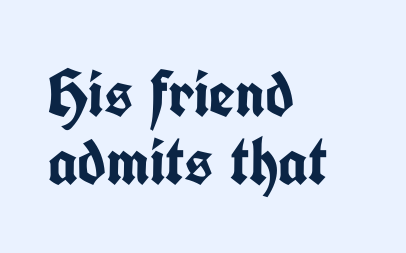
{"serif": "no", "italic": "no", "bold": "yes", "weight": "semibold", "width": "condensed", "stroke_contrast": "low", "x_height": "medium", "monospaced": "no", "underline": "no", "align": "left", "line_spacing": "tight", "line_spacing_ratio": 1.01, "letter_spacing": "normal", "letter_spacing_em": 0.0, "glyph_px": 67}
